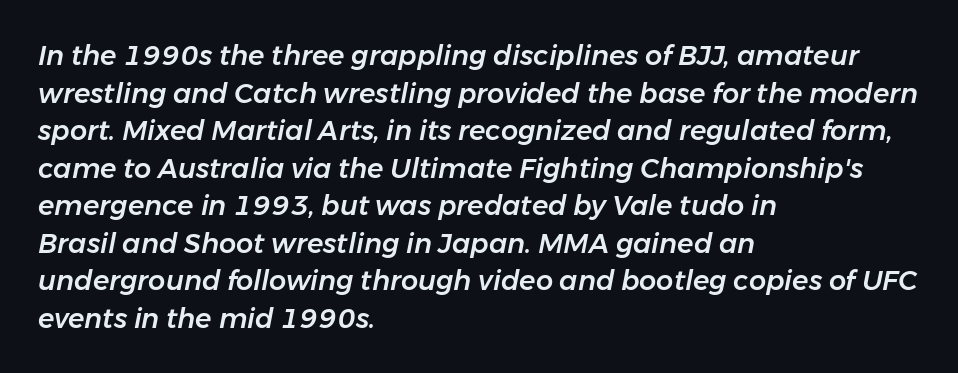
The image shows 27 px text type, italic (leaning right); set left-aligned, normal line spacing (1.39x), normal letter spacing, not underlined.
